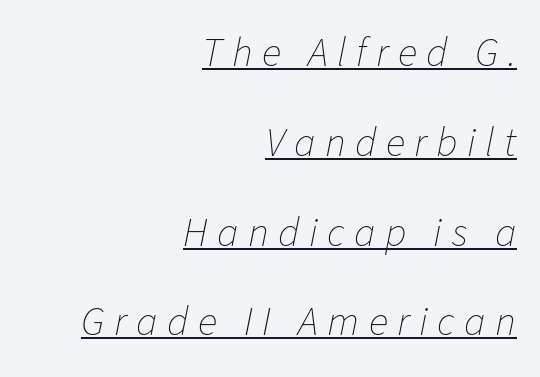
This sample is right-justified, so line beginnings fall wherever the words allow. The glyphs look as if they've been sheared to an angle. Whoever set this chose breathing room over compactness in the vertical rhythm. The cut favours lightness, reaching ordinary text weight at its darkest. These lines have a slow, spaced-out rhythm from letter to letter.
